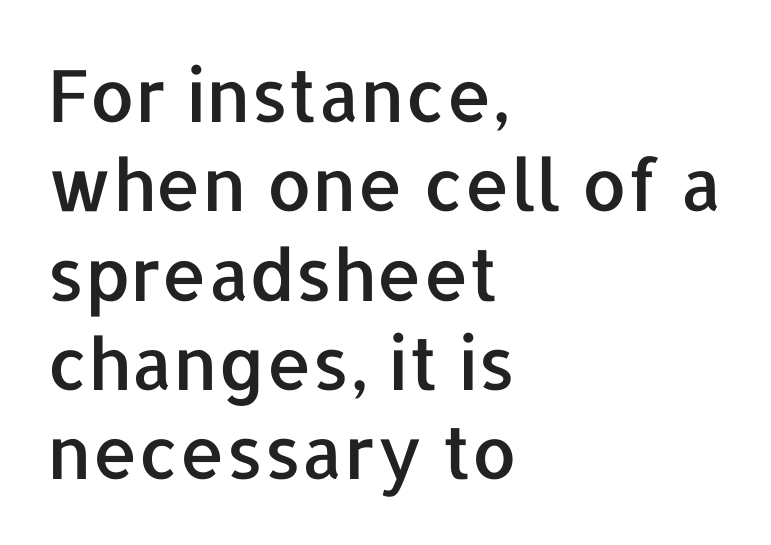
Q: Is the text italic (slanted)? A: No, it is upright.
Q: Is the typeface a serif or a sans-serif typeface? A: Sans-serif.
Q: Is the text underlined? A: No.
Q: How is the paragraph aligned? A: Left-aligned.
Q: Is the spacing between letters normal or unusually wide? A: Normal.
Q: Width (condensed, normal, or wide)? A: Normal.
Q: Stroke contrast? A: Low.
Q: x-height? A: Medium.
Q: Monospaced? A: No.
